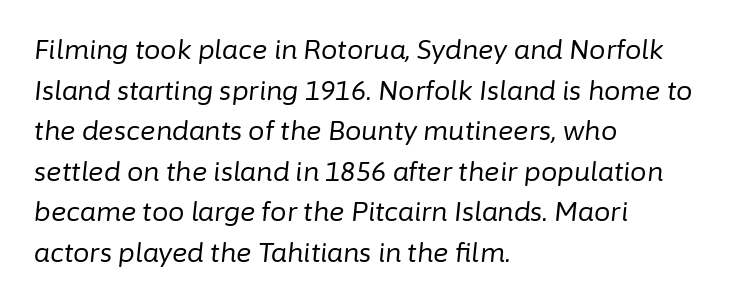
Q: Is the text bold? A: No.
Q: Is the text italic (slanted)? A: Yes, it leans right by about 6 degrees.
Q: Is the text underlined? A: No.
Q: How is the paragraph aligned? A: Left-aligned.
Q: Is the spacing between letters normal or unusually wide? A: Normal.
Q: Is the spacing between lines tight, normal or loose? A: Normal.
